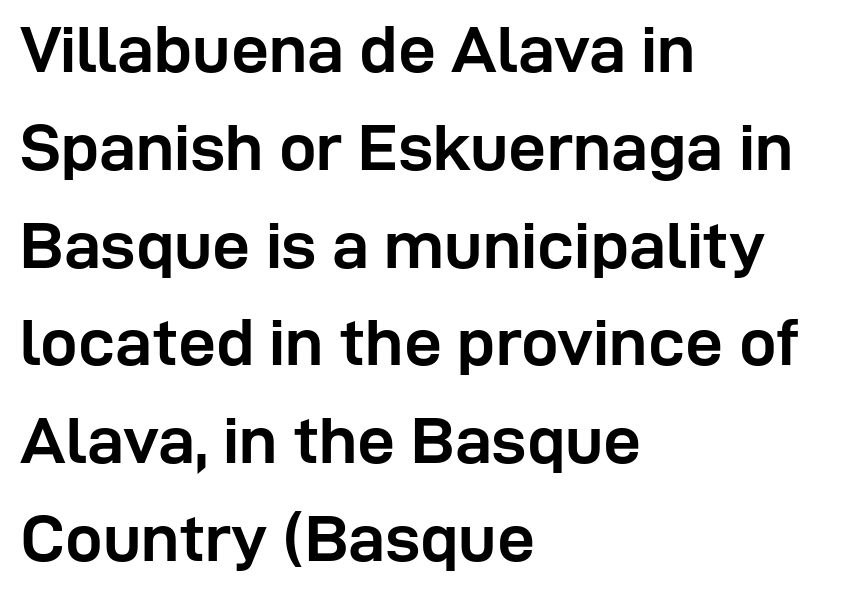
The image shows 67 px semibold sans-serif type, upright; set left-aligned, normal line spacing (1.46x), normal letter spacing, not underlined; low stroke contrast and a medium x-height.
